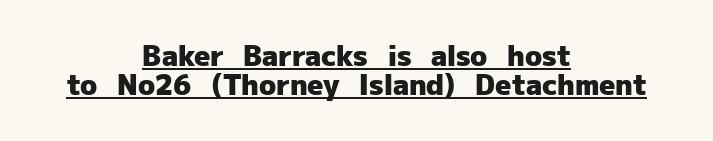
The image shows 28 px heavy sans-serif type, upright; set centered, tight line spacing (1.05x), normal letter spacing, underlined; low stroke contrast and a medium x-height.
